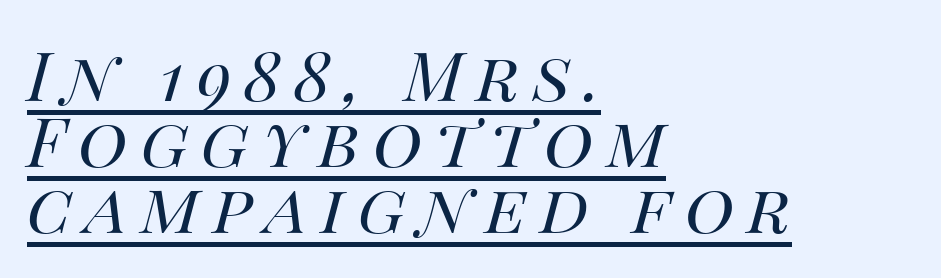
Q: Is the text bold? A: No.
Q: Is the text italic (slanted)? A: Yes, it leans right by about 14 degrees.
Q: Is the text underlined? A: Yes.
Q: How is the paragraph aligned? A: Left-aligned.
Q: Is the spacing between lines tight, normal or loose? A: Tight.
Q: Width (condensed, normal, or wide)? A: Normal.
Q: Stroke contrast? A: Medium.
Q: x-height? A: Large.
Q: Monospaced? A: No.
